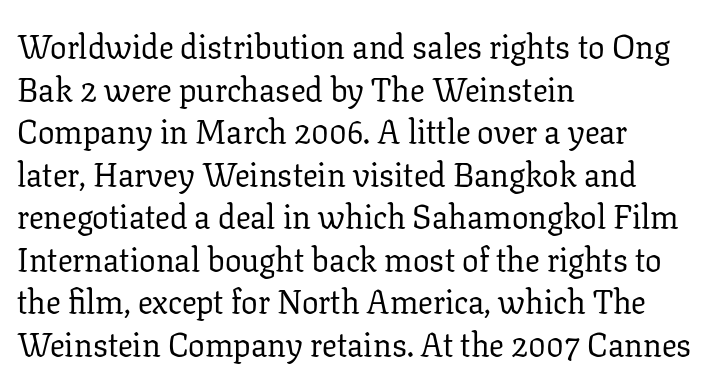
Q: Is the text bold? A: No.
Q: Is the text italic (slanted)? A: No, it is upright.
Q: Is the typeface a serif or a sans-serif typeface? A: Serif.
Q: Is the text underlined? A: No.
Q: How is the paragraph aligned? A: Left-aligned.
Q: Is the spacing between letters normal or unusually wide? A: Normal.
Q: Is the spacing between lines tight, normal or loose? A: Normal.
Q: Width (condensed, normal, or wide)? A: Normal.
Q: Stroke contrast? A: Low.
Q: x-height? A: Medium.
Q: Monospaced? A: No.
